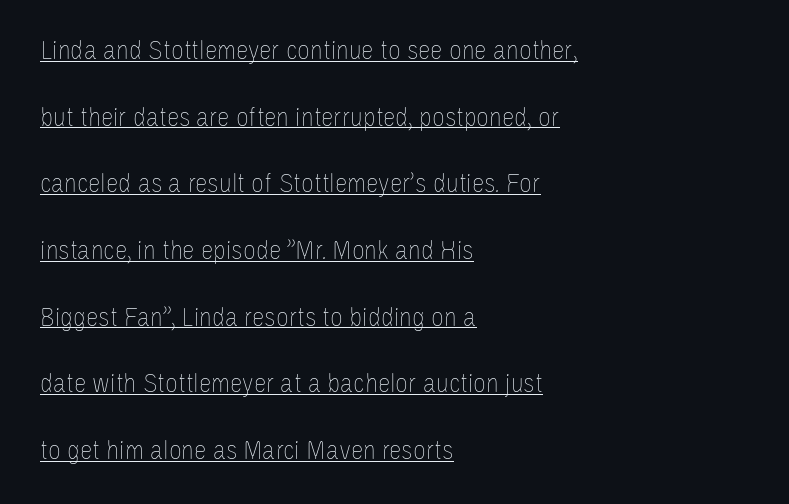
You can see a thin bar hugging the bottom of the glyphs. The letters look calm and open, with moderate or lighter stems. Tracking value appears to be zero — textbook default spacing. The face used here is proportionally spaced, like ordinary book or web type.
